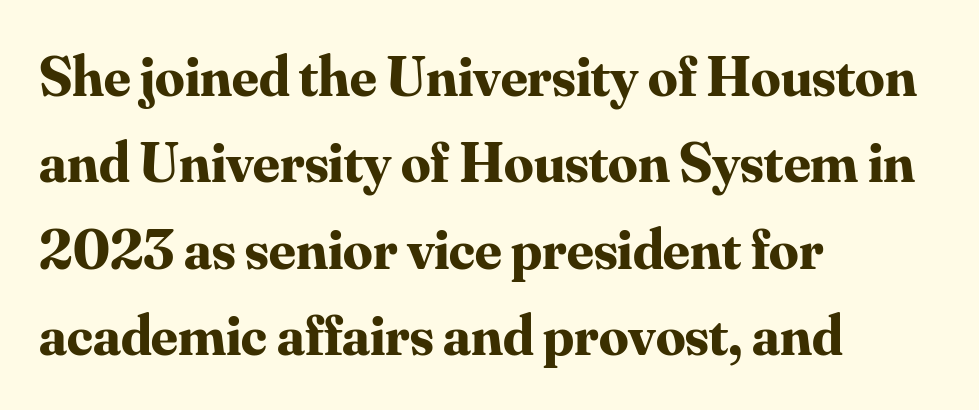
Chunky letters — that's bold for sure. Students, note that the glyphs here touch the page at normal intervals. Do the letters lean? They stand straight. The rendering uses natural spacing where letterforms have individual widths. The rag falls on the right side of this text block.
